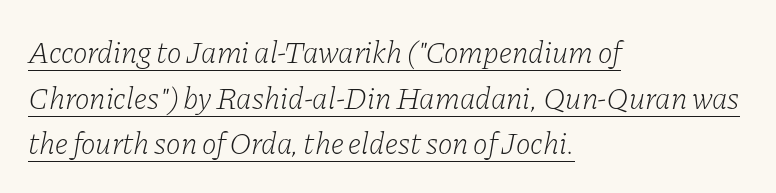
The font sits on the lighter half of the weight spectrum, regular included. Think of a printed novel: that variable character pitch is what you see here. Type style note: has serifs. The rendering applies a slant to the glyphs. A typesetter would call this leading conventional body-copy spacing. Spacing between characters is what you'd get straight out of the box.
